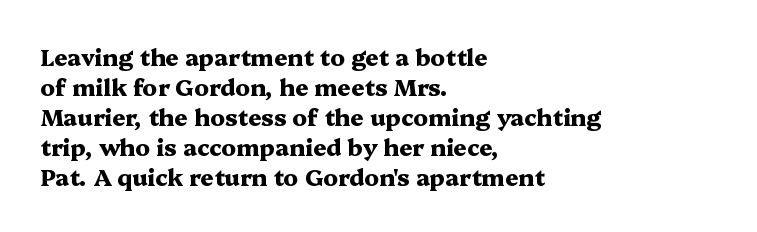
Q: Is the text bold? A: Yes.
Q: Is the text italic (slanted)? A: No, it is upright.
Q: Is the text underlined? A: No.
Q: How is the paragraph aligned? A: Left-aligned.
Q: Is the spacing between letters normal or unusually wide? A: Normal.
Q: Is the spacing between lines tight, normal or loose? A: Normal.
